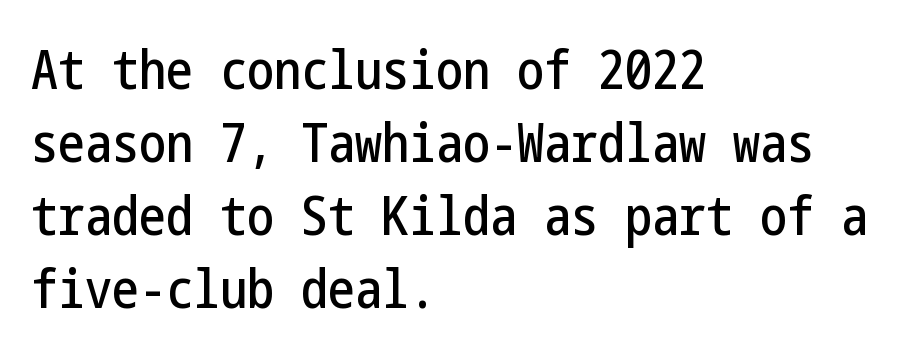
The image shows 54 px condensed sans-serif type, upright; set left-aligned, normal line spacing (1.35x), normal letter spacing, not underlined; low stroke contrast and a medium x-height.
